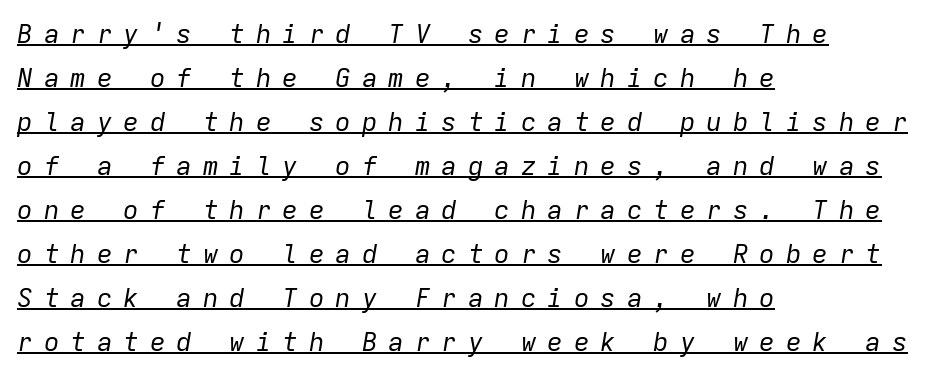
Q: Is the text bold? A: No.
Q: Is the text italic (slanted)? A: Yes, it leans right by about 9 degrees.
Q: Is the text underlined? A: Yes.
Q: How is the paragraph aligned? A: Left-aligned.
Q: Is the spacing between letters normal or unusually wide? A: Unusually wide.
Q: Is the spacing between lines tight, normal or loose? A: Normal.
